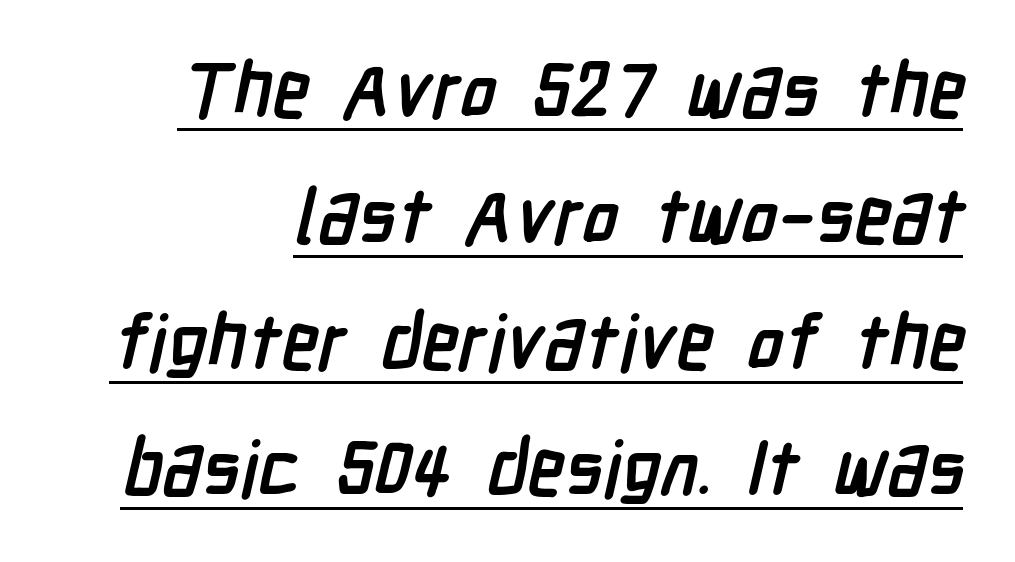
One glance says typical: line gaps are just what's usual. Stroke terminals: plain, sans-serif. Like a heading marked for emphasis, these lines bear an underscore. Here the designer chose a conventional face with non-uniform glyph widths. Every row of glyphs terminates at an identical x-position on the right.
